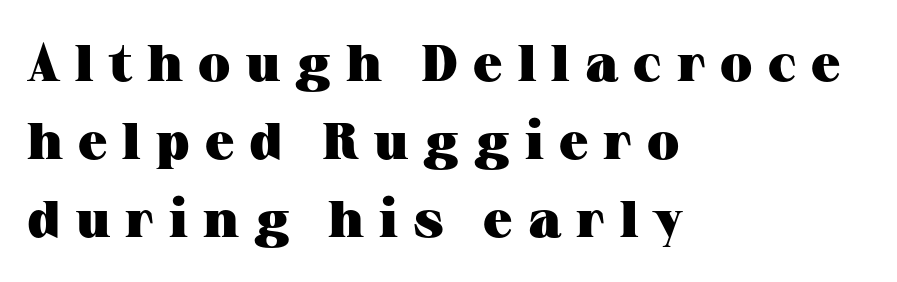
Q: Is the text bold? A: Yes.
Q: Is the text italic (slanted)? A: No, it is upright.
Q: Is the typeface a serif or a sans-serif typeface? A: Serif.
Q: Is the text underlined? A: No.
Q: How is the paragraph aligned? A: Left-aligned.
Q: Is the spacing between letters normal or unusually wide? A: Unusually wide.
Q: Is the spacing between lines tight, normal or loose? A: Normal.
Q: Width (condensed, normal, or wide)? A: Wide.
Q: Stroke contrast? A: Medium.
Q: x-height? A: Medium.
Q: Monospaced? A: No.
